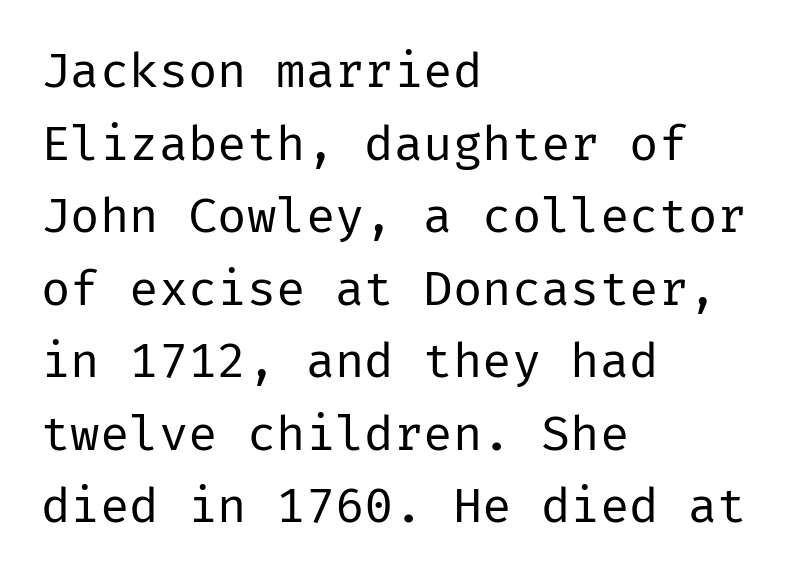
Vertical spacing — default. The line texture is even and compact thanks to regular tracking. Letters have the restrained weight of plain body copy at most. The type family on display is of the sans-serif kind. This rendering uses left alignment, leaving the right contour irregular. It's the straight-up-and-down kind of type.
